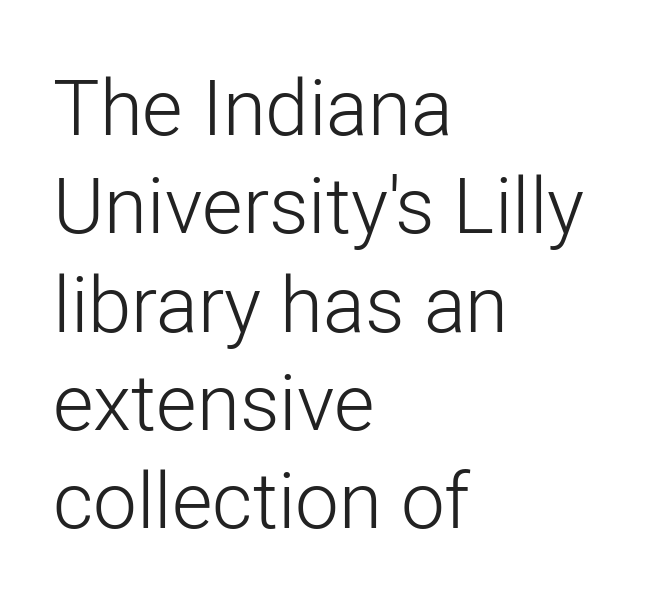
{"serif": "no", "italic": "no", "bold": "no", "weight": "light", "width": "normal", "stroke_contrast": "low", "x_height": "medium", "monospaced": "no", "underline": "no", "align": "left", "line_spacing": "normal", "line_spacing_ratio": 1.26, "letter_spacing": "normal", "letter_spacing_em": 0.0, "glyph_px": 78}
